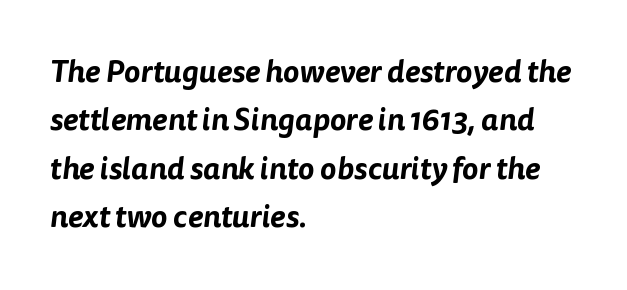
The text block is weighted toward the left margin, trailing off unevenly rightward. Font category for this specimen: sans-serif. You could call the tracking neutral — neither tight nor loose. Spacing verdict: proportional, widths tailored to each character.
